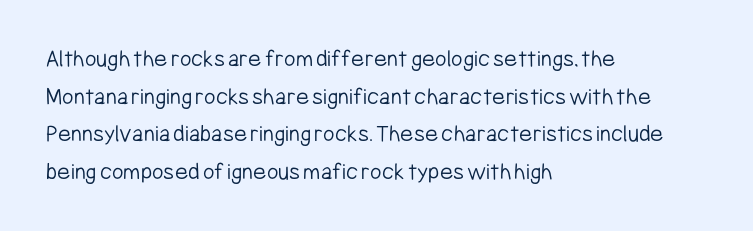
Q: Is the text bold? A: No.
Q: Is the text italic (slanted)? A: No, it is upright.
Q: Is the text underlined? A: No.
Q: How is the paragraph aligned? A: Left-aligned.
Q: Is the spacing between letters normal or unusually wide? A: Normal.
Q: Is the spacing between lines tight, normal or loose? A: Normal.
